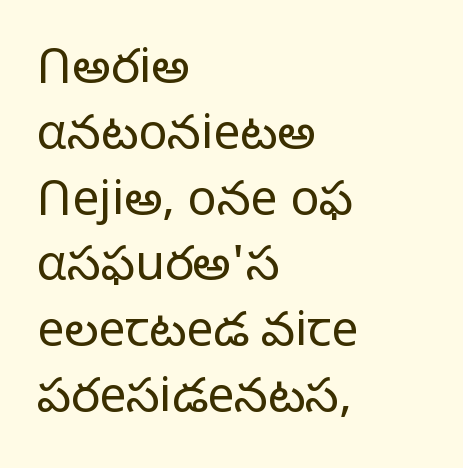
Line beginnings align vertically; line endings do not. The passage shown has conventional tracking throughout. Font category for this specimen: sans-serif. The typography opts for an upright posture over an oblique one.
